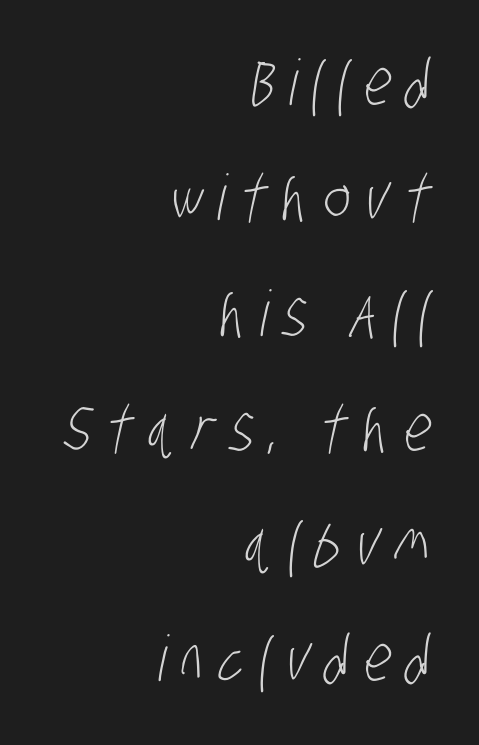
Q: Is the text bold? A: No.
Q: Is the typeface a serif or a sans-serif typeface? A: Sans-serif.
Q: Is the text underlined? A: No.
Q: How is the paragraph aligned? A: Right-aligned.
Q: Is the spacing between letters normal or unusually wide? A: Unusually wide.
Q: Width (condensed, normal, or wide)? A: Condensed.
Q: Stroke contrast? A: Low.
Q: x-height? A: Large.
Q: Monospaced? A: No.
